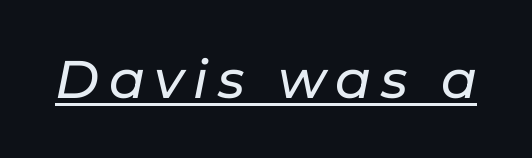
The font's italic variant was chosen for this text. Looks like regular typesetting: each glyph gets only the width it needs. These characters rest on top of a visible drawn line.
